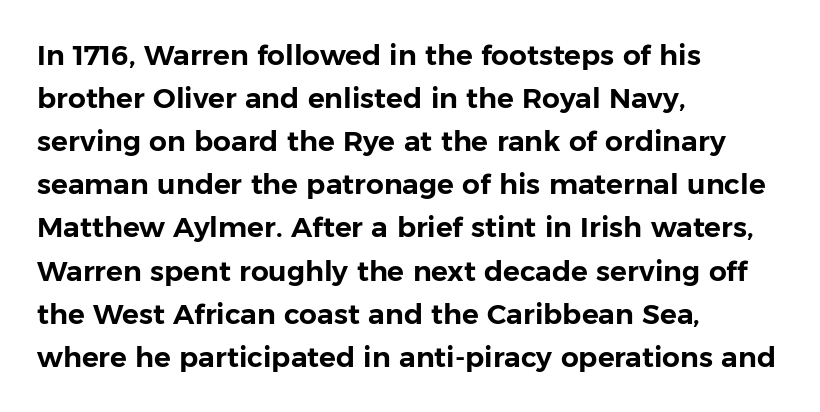
Q: Is the text italic (slanted)? A: No, it is upright.
Q: Is the typeface a serif or a sans-serif typeface? A: Sans-serif.
Q: Is the text underlined? A: No.
Q: How is the paragraph aligned? A: Left-aligned.
Q: Is the spacing between letters normal or unusually wide? A: Normal.
Q: Is the spacing between lines tight, normal or loose? A: Normal.
Q: Width (condensed, normal, or wide)? A: Normal.
Q: Stroke contrast? A: Low.
Q: x-height? A: Medium.
Q: Monospaced? A: No.
